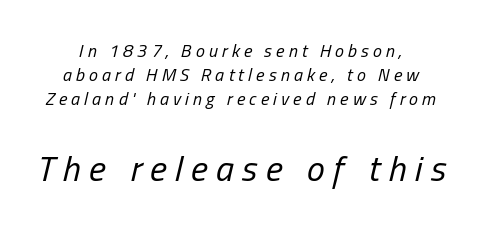
This is not heavy type; no bold has been used. The passage shown is typed in a proportional face where columns would drift. Leading: standard. The foot of each line stays bare and open. A typesetter would mark this as italic. Note: smaller setting up top, larger setting below.
